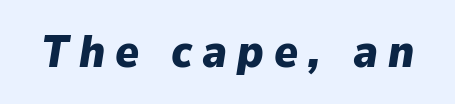
{"italic": "yes", "lean": "right", "slant_degrees": 9, "bold": "yes", "weight": "heavy", "width": "normal", "stroke_contrast": "low", "x_height": "medium", "monospaced": "no", "underline": "no", "letter_spacing": "wide", "letter_spacing_em": 0.22, "glyph_px": 45}
